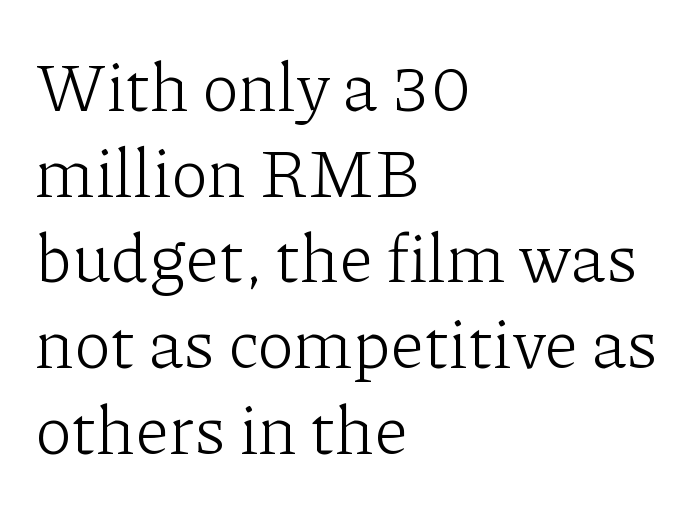
{"serif": "yes", "italic": "no", "bold": "no", "weight": "light", "width": "normal", "stroke_contrast": "low", "x_height": "medium", "monospaced": "no", "underline": "no", "align": "left", "line_spacing": "normal", "line_spacing_ratio": 1.26, "letter_spacing": "normal", "letter_spacing_em": 0.0, "glyph_px": 68}
